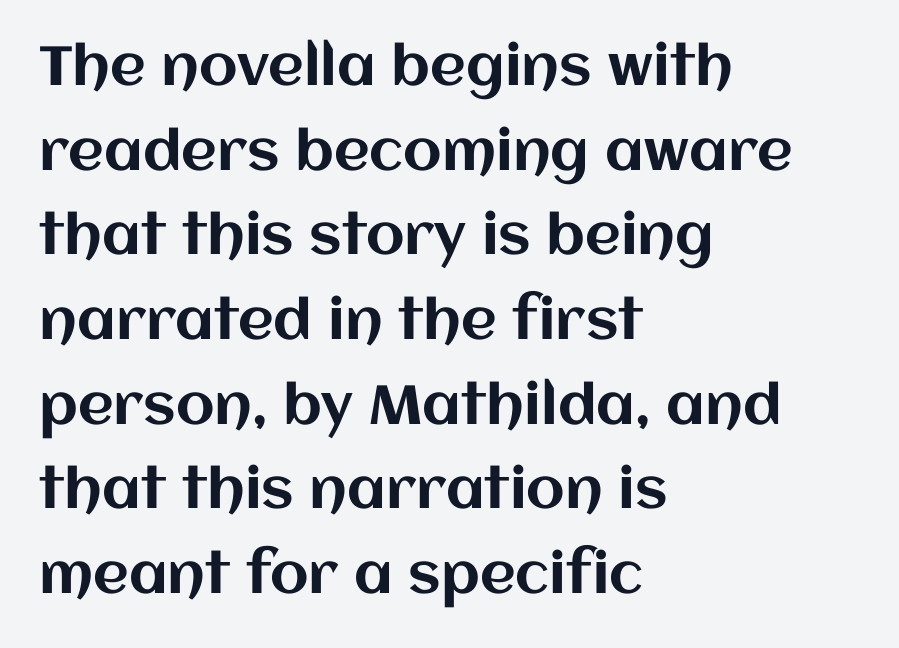
{"italic": "no", "width": "normal", "stroke_contrast": "medium", "x_height": "large", "monospaced": "no", "underline": "no", "align": "left", "line_spacing": "normal", "line_spacing_ratio": 1.54, "letter_spacing": "normal", "letter_spacing_em": 0.0, "glyph_px": 55}
